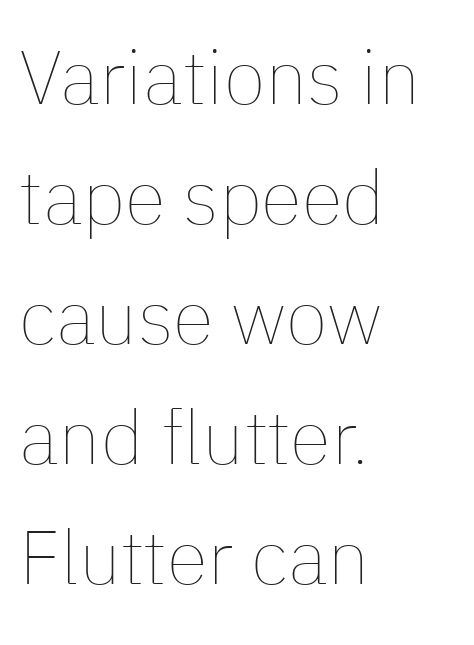
{"italic": "no", "bold": "no", "weight": "thin", "width": "normal", "stroke_contrast": "low", "x_height": "medium", "monospaced": "no", "underline": "no", "align": "left", "line_spacing": "normal", "line_spacing_ratio": 1.58, "letter_spacing": "normal", "letter_spacing_em": 0.0, "glyph_px": 76}
